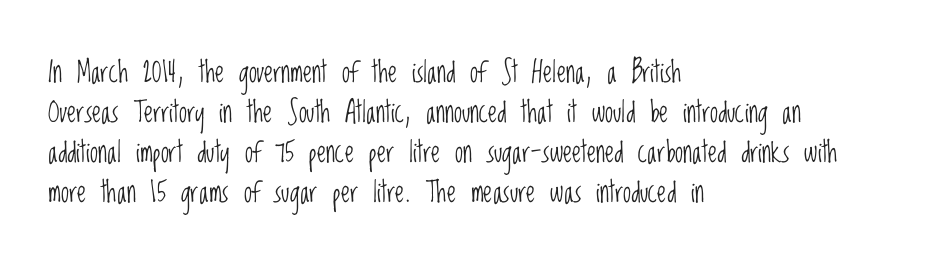
{"serif": "no", "italic": "no", "bold": "no", "weight": "light", "width": "condensed", "stroke_contrast": "low", "x_height": "large", "monospaced": "no", "underline": "no", "align": "left", "line_spacing": "normal", "line_spacing_ratio": 1.38, "letter_spacing": "normal", "letter_spacing_em": 0.0, "glyph_px": 29}
